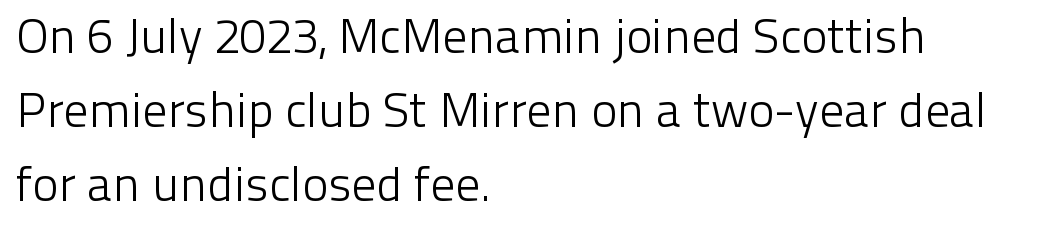
Q: Is the text bold? A: No.
Q: Is the text italic (slanted)? A: No, it is upright.
Q: Is the typeface a serif or a sans-serif typeface? A: Sans-serif.
Q: Is the text underlined? A: No.
Q: How is the paragraph aligned? A: Left-aligned.
Q: Is the spacing between letters normal or unusually wide? A: Normal.
Q: Is the spacing between lines tight, normal or loose? A: Normal.
Q: Width (condensed, normal, or wide)? A: Normal.
Q: Stroke contrast? A: Low.
Q: x-height? A: Medium.
Q: Monospaced? A: No.
